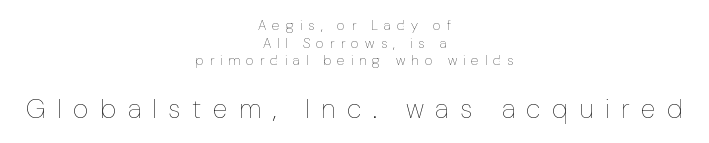
Q: Is the text bold? A: No.
Q: Is the text italic (slanted)? A: No, it is upright.
Q: Is the text underlined? A: No.
Q: How is the paragraph aligned? A: Centered.
Q: Is the spacing between letters normal or unusually wide? A: Unusually wide.
Q: Is the spacing between lines tight, normal or loose? A: Normal.
Q: Which block of text is set in a larger size, the first (top) or the second (bottom)? A: The second (bottom) one.
